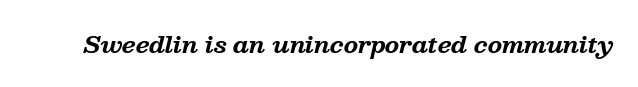
{"italic": "yes", "lean": "right", "slant_degrees": 13, "bold": "yes", "underline": "no", "letter_spacing": "normal", "letter_spacing_em": 0.0, "glyph_px": 23}
